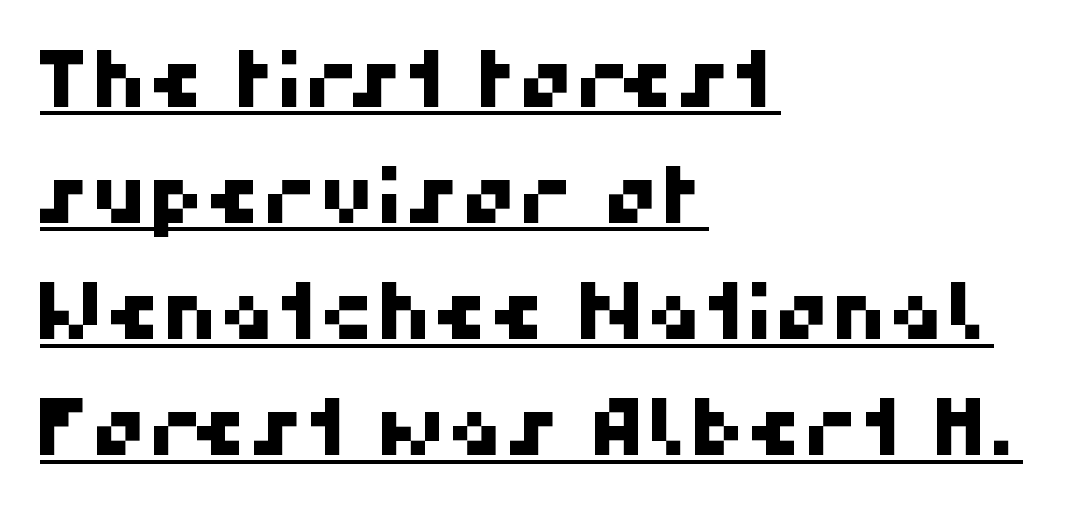
The image shows 79 px sans-serif type; set left-aligned, normal line spacing (1.47x), normal letter spacing, underlined; high stroke contrast and a medium x-height.
